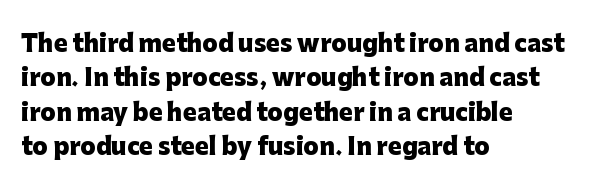
{"italic": "no", "bold": "yes", "underline": "no", "align": "left", "line_spacing": "normal", "line_spacing_ratio": 1.49, "letter_spacing": "normal", "letter_spacing_em": 0.0, "glyph_px": 23}
